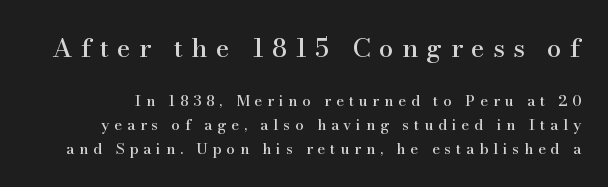
Q: Is the text italic (slanted)? A: No, it is upright.
Q: Is the text underlined? A: No.
Q: Is the spacing between letters normal or unusually wide? A: Unusually wide.
Q: Is the spacing between lines tight, normal or loose? A: Normal.
Q: Which block of text is set in a larger size, the first (top) or the second (bottom)? A: The first (top) one.
